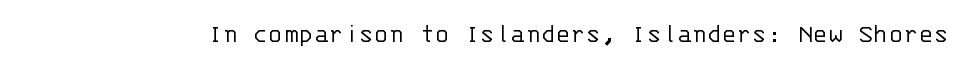
A typesetter would mark this as roman, not italic. Compared with typical body copy, the letter spacing here is the same. Nothing sits at the stroke ends, so this counts as sans-serif. The strip under each line holds only bare page.
